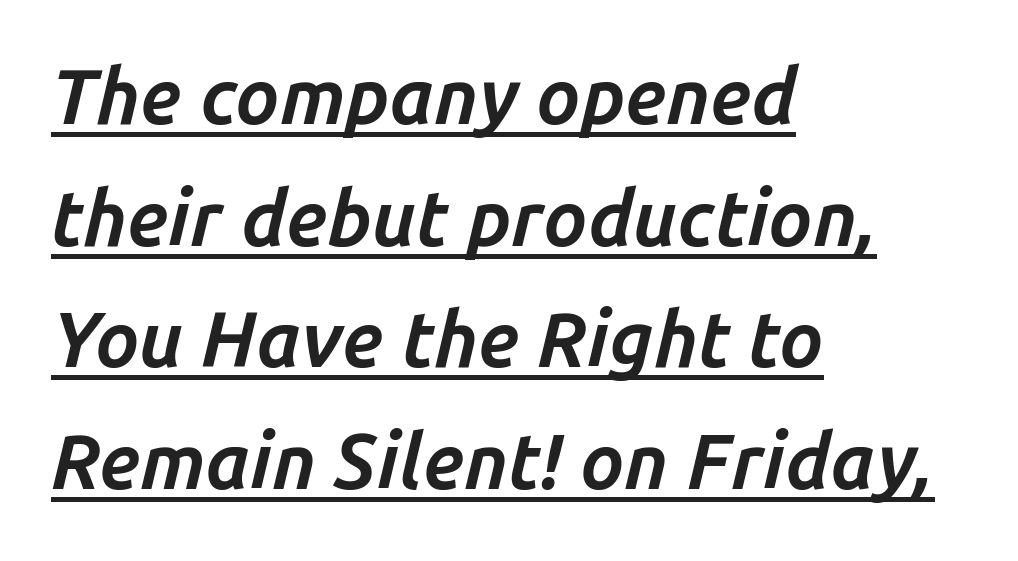
Q: Is the text bold? A: Yes.
Q: Is the text italic (slanted)? A: Yes, it leans right by about 14 degrees.
Q: Is the text underlined? A: Yes.
Q: How is the paragraph aligned? A: Left-aligned.
Q: Is the spacing between letters normal or unusually wide? A: Normal.
Q: Is the spacing between lines tight, normal or loose? A: Normal.
Q: Width (condensed, normal, or wide)? A: Normal.
Q: Stroke contrast? A: Low.
Q: x-height? A: Medium.
Q: Monospaced? A: No.
